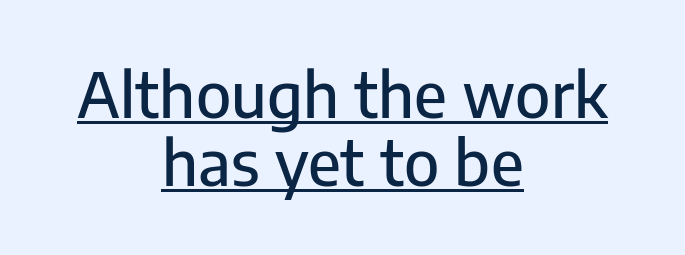
Inter-character spacing is left at the font's built-in metrics. The lettering stays uniformly vertical, giving the passage a roman look. The face used here is proportionally spaced, like ordinary book or web type. These lines are composed in type without serifs.
